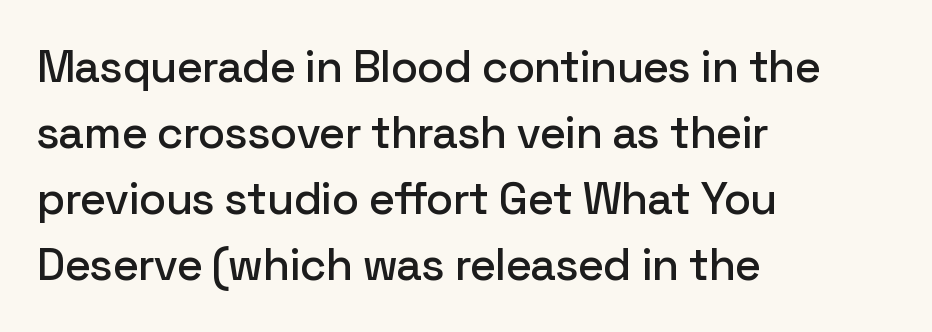
{"serif": "no", "italic": "no", "width": "normal", "stroke_contrast": "low", "x_height": "medium", "monospaced": "no", "underline": "no", "align": "left", "line_spacing": "normal", "line_spacing_ratio": 1.47, "letter_spacing": "normal", "letter_spacing_em": 0.0, "glyph_px": 45}
